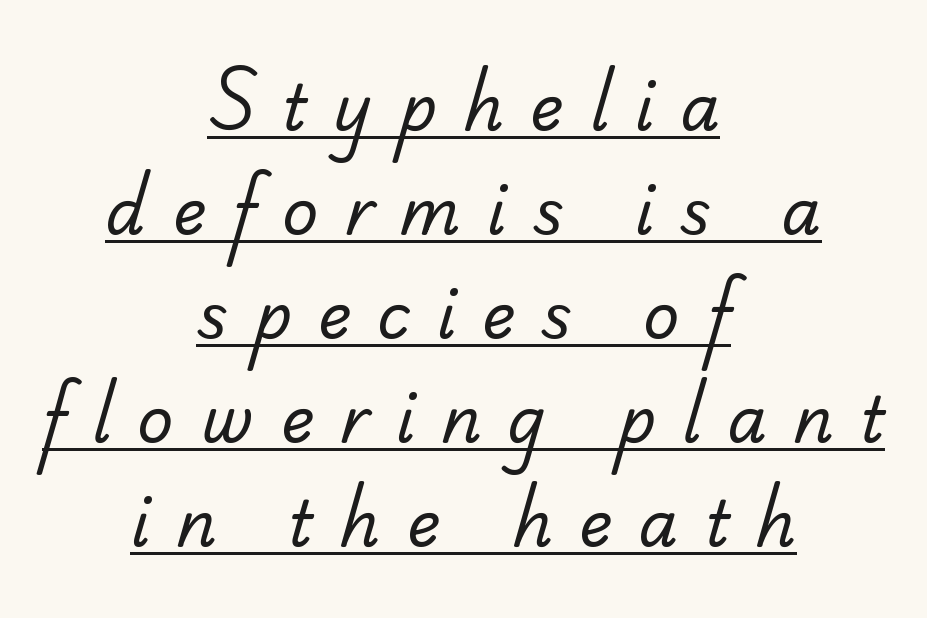
The whitespace from short lines is split evenly between both sides. The rendering inserts visible extra space after every character. Is there much room between lines? A standard amount, neither cramped nor airy. The characters display no serif detailing; their extremities are plain.
